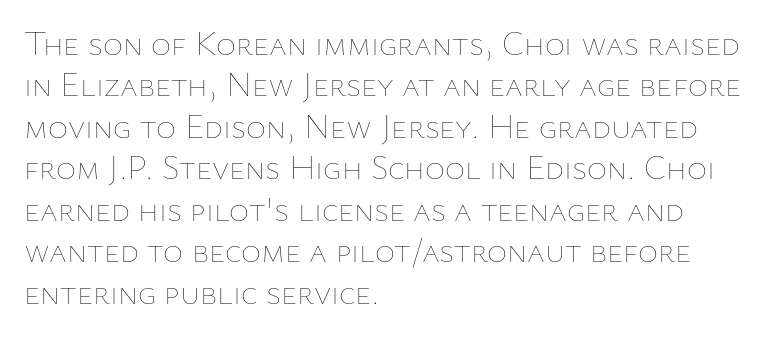
{"italic": "no", "bold": "no", "weight": "thin", "width": "normal", "stroke_contrast": "low", "x_height": "medium", "monospaced": "no", "underline": "no", "align": "left", "line_spacing_ratio": 1.22, "letter_spacing": "normal", "letter_spacing_em": 0.0, "glyph_px": 34}
